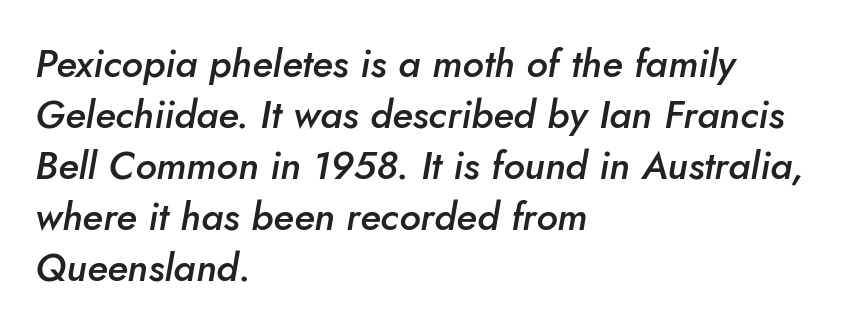
Horizontal alignment here is leftward, the default for most running prose. There is no visible air inserted between adjacent glyphs. Notice how descenders clear the ascenders below comfortably — that's standard leading. Note the varied advance widths — an 'i' is clearly narrower than an 'm'. The rendering applies a slant to the glyphs.
